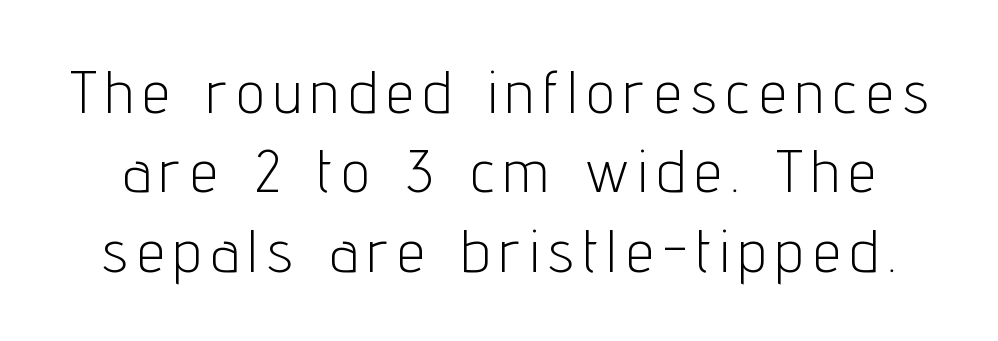
The strokes are not fattened; the text isn't bold. The designer went with a sans here, leaving each stem footless. Underlining? Definitely not there. Each new line begins a customary step beneath the previous one. Unlike italic type, these characters show no tilt at all. The passage shown is typed in a proportional face where columns would drift.
